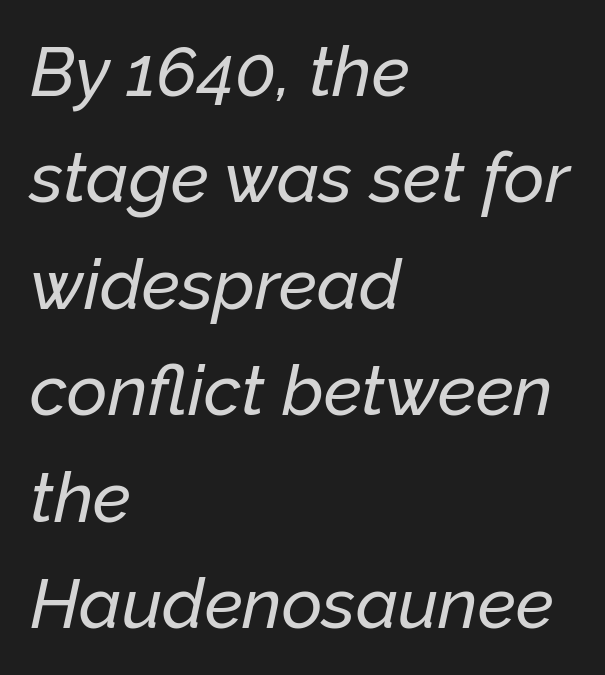
Q: Is the text italic (slanted)? A: Yes, it leans right by about 12 degrees.
Q: Is the text underlined? A: No.
Q: How is the paragraph aligned? A: Left-aligned.
Q: Is the spacing between letters normal or unusually wide? A: Normal.
Q: Is the spacing between lines tight, normal or loose? A: Normal.
Q: Width (condensed, normal, or wide)? A: Normal.
Q: Stroke contrast? A: Low.
Q: x-height? A: Medium.
Q: Monospaced? A: No.
